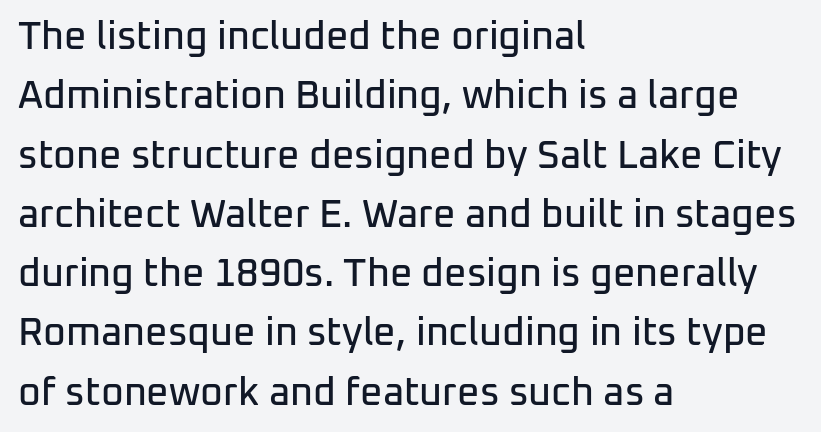
Lines of text with bare space underneath. Leftover space on each line is placed entirely after the last word. Italic? Not at all — the glyphs are vertical. The line-height multiplier appears to be the usual default.
